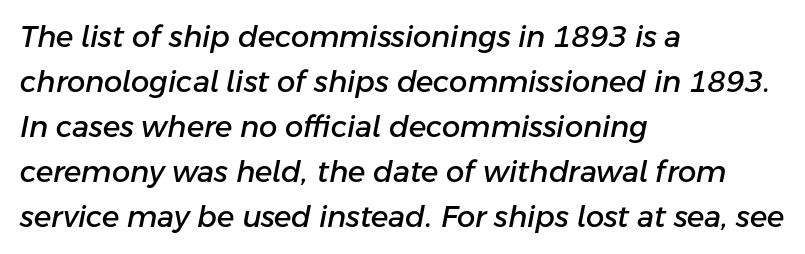
{"italic": "yes", "lean": "right", "slant_degrees": 11, "width": "normal", "stroke_contrast": "low", "x_height": "medium", "monospaced": "no", "underline": "no", "align": "left", "line_spacing": "normal", "line_spacing_ratio": 1.55, "letter_spacing": "normal", "letter_spacing_em": 0.0, "glyph_px": 29}
